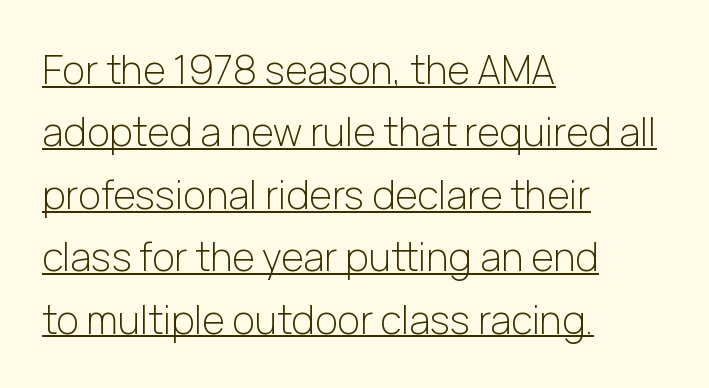
{"serif": "no", "italic": "no", "bold": "no", "weight": "light", "width": "normal", "stroke_contrast": "low", "x_height": "medium", "monospaced": "no", "underline": "yes", "align": "left", "line_spacing": "normal", "line_spacing_ratio": 1.6, "letter_spacing": "normal", "letter_spacing_em": 0.0, "glyph_px": 39}
